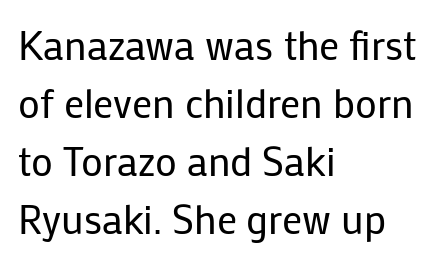
The image shows 40 px regular-weight sans-serif type, upright; set left-aligned, normal line spacing (1.45x), normal letter spacing, not underlined; low stroke contrast and a medium x-height.
